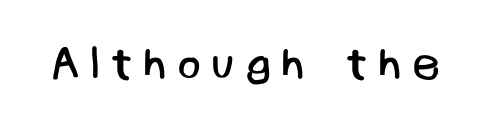
Q: Is the text bold? A: No.
Q: Is the typeface a serif or a sans-serif typeface? A: Sans-serif.
Q: Is the text underlined? A: No.
Q: Is the spacing between letters normal or unusually wide? A: Unusually wide.
Q: Width (condensed, normal, or wide)? A: Normal.
Q: Stroke contrast? A: Low.
Q: x-height? A: Large.
